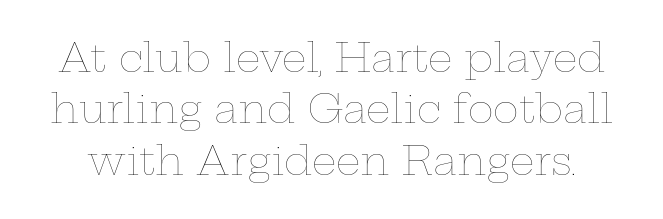
{"italic": "no", "bold": "no", "weight": "thin", "width": "wide", "stroke_contrast": "low", "x_height": "medium", "monospaced": "no", "underline": "no", "line_spacing": "normal", "line_spacing_ratio": 1.32, "letter_spacing": "normal", "letter_spacing_em": 0.0, "glyph_px": 39}
